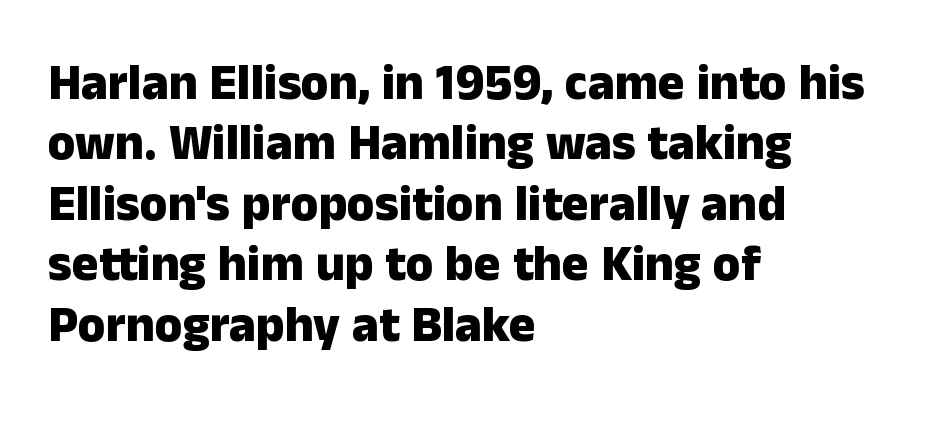
Horizontally, the lines are justified to the leading edge only. In terms of weight, the rendering is a true, heavy bold. The words here are not underlined. Nothing unusual about the tracking: characters are spaced as the font intends. The passage shown is typed in a proportional face where columns would drift. Typographically, this falls in the sans-serif category.
